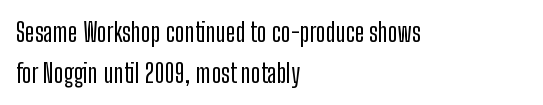
The image shows 26 px text type, upright; set left-aligned, normal line spacing (1.56x), normal letter spacing, not underlined.
